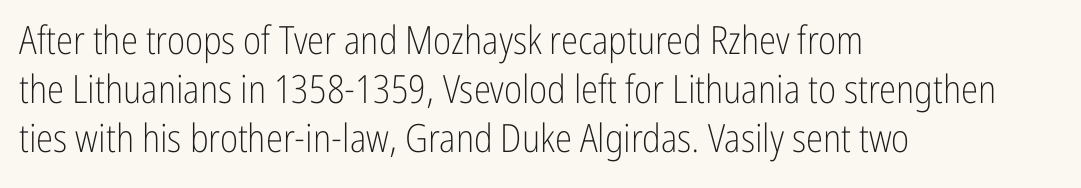
The image shows 39 px light, condensed sans-serif type, upright; set left-aligned, normal line spacing (1.26x), normal letter spacing, not underlined; low stroke contrast and a medium x-height.
